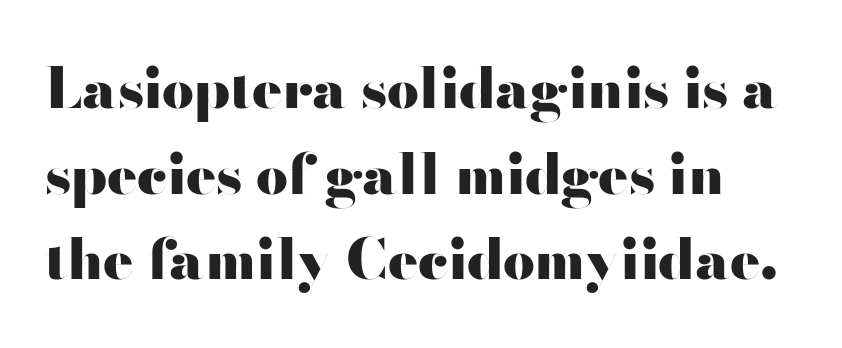
The image shows 56 px heavy, wide sans-serif type, upright; set normal line spacing (1.53x), normal letter spacing, not underlined; high stroke contrast and a small x-height.
